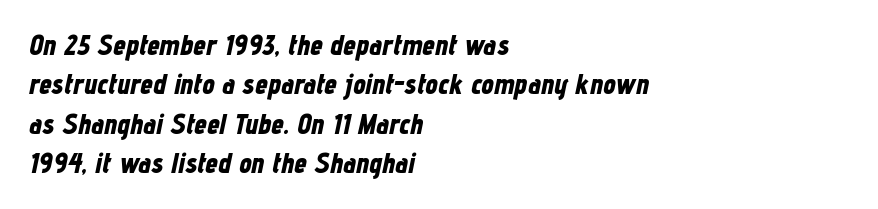
The image shows 28 px bold, condensed type, italic (leaning right); set left-aligned, normal line spacing (1.41x), normal letter spacing, not underlined; low stroke contrast and a medium x-height.
